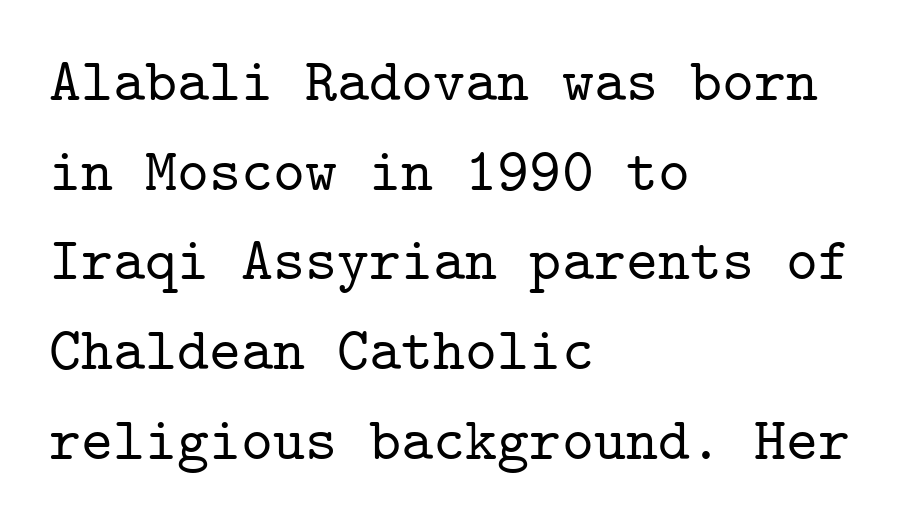
The image shows 61 px serif type, upright, monospaced; set left-aligned, normal line spacing (1.47x), normal letter spacing, not underlined; low stroke contrast and a medium x-height.
